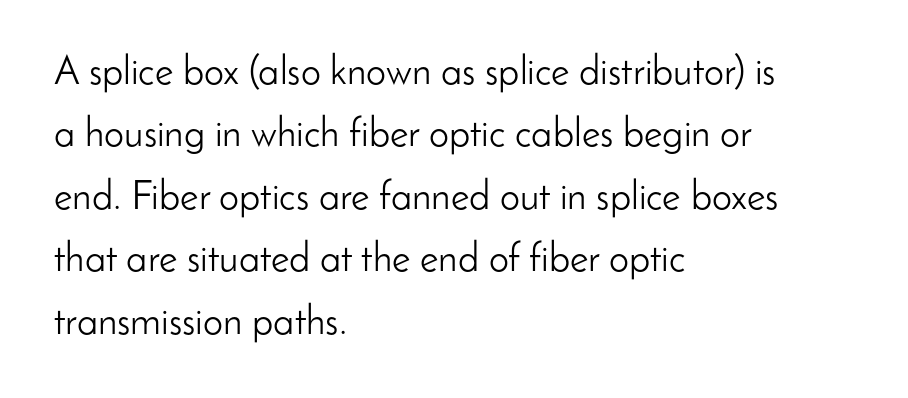
The compositor pushed each line to the left boundary. Examine the stroke ends and you'll find no serifs. Think of a printed novel: that variable character pitch is what you see here. Rendered with straight, roman letterforms.
